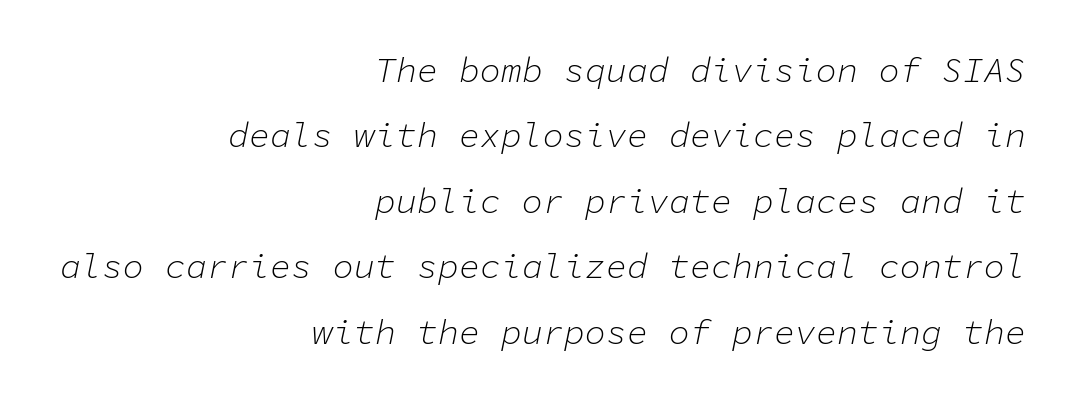
The image shows 35 px light type, italic (leaning right), monospaced; set right-aligned, line spacing 1.87x, normal letter spacing, not underlined; low stroke contrast and a medium x-height.
